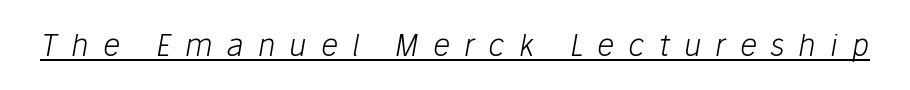
{"italic": "yes", "lean": "right", "slant_degrees": 10, "bold": "no", "weight": "light", "width": "normal", "stroke_contrast": "low", "x_height": "medium", "monospaced": "no", "underline": "yes", "letter_spacing": "wide", "letter_spacing_em": 0.47, "glyph_px": 30}
